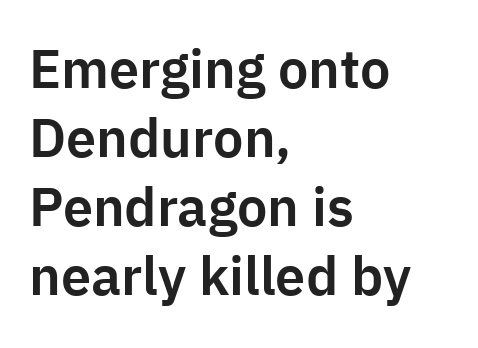
Q: Is the text italic (slanted)? A: No, it is upright.
Q: Is the typeface a serif or a sans-serif typeface? A: Sans-serif.
Q: Is the text underlined? A: No.
Q: How is the paragraph aligned? A: Left-aligned.
Q: Is the spacing between letters normal or unusually wide? A: Normal.
Q: Is the spacing between lines tight, normal or loose? A: Normal.
Q: Width (condensed, normal, or wide)? A: Normal.
Q: Stroke contrast? A: Low.
Q: x-height? A: Medium.
Q: Monospaced? A: No.
